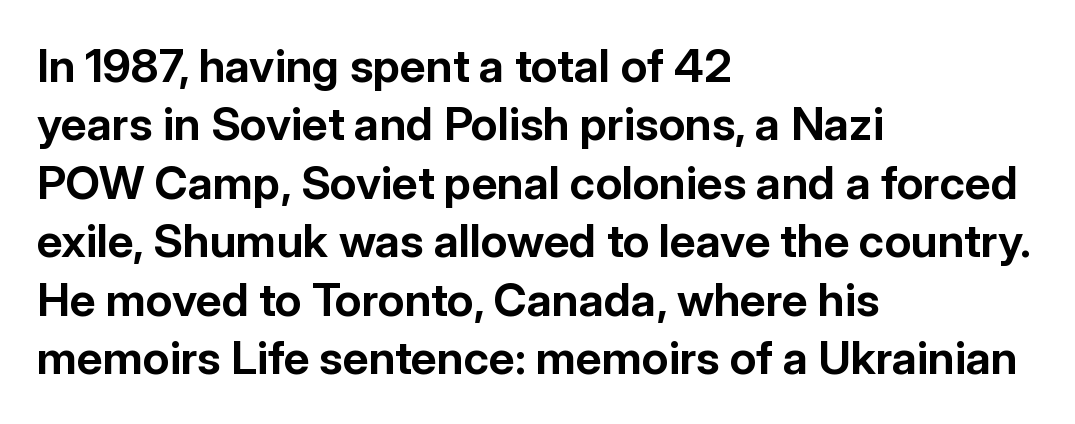
The image shows 46 px bold sans-serif type, upright; set left-aligned, normal line spacing (1.27x), normal letter spacing, not underlined; low stroke contrast and a medium x-height.
